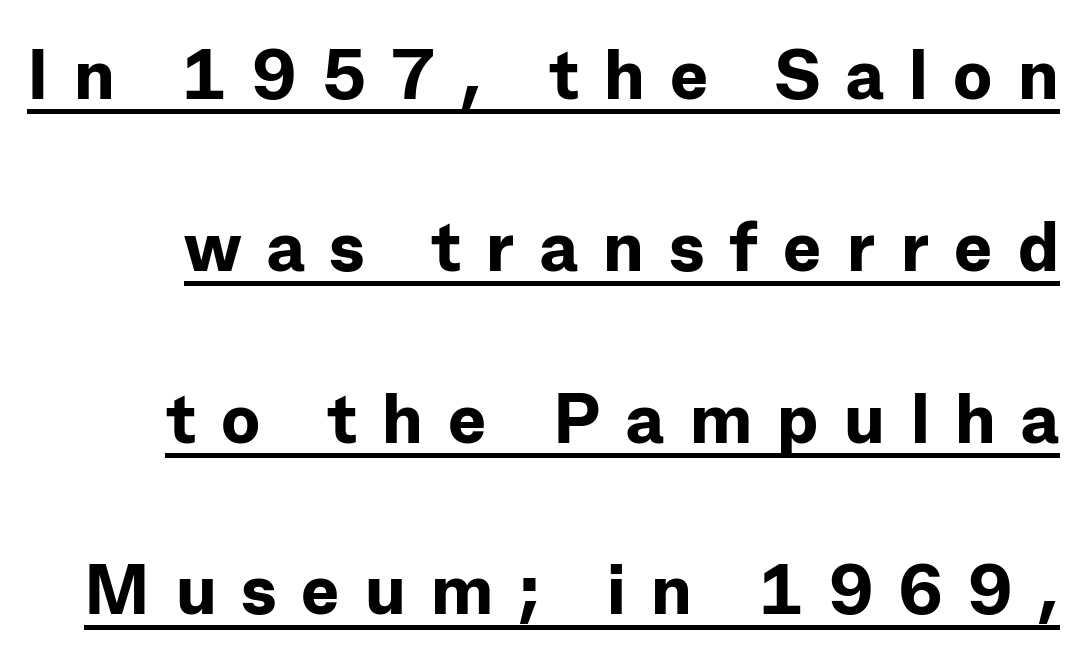
Students, note that the glyphs here are deliberately spaced far apart. This is heavy type, rendered in bold. Unlike a traditional serif, this face leaves its strokes unadorned. Ascenders rise straight up at ninety degrees. The rendering uses a large line-height, opening up the rows.
